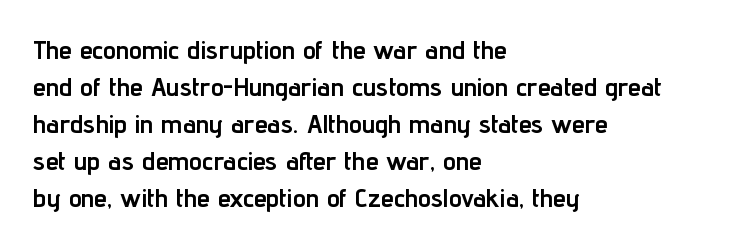
These words are printed bold, with thick strokes throughout. Between one letter and the next there's only the usual sliver of space. The letters stand straight up with perfectly vertical stems. The rendering anchors every line to the left-hand side. The leading is moderate, giving the passage an even texture.
